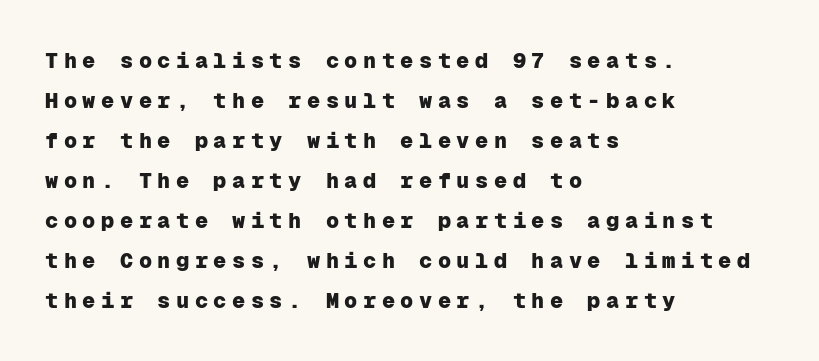
{"italic": "no", "bold": "yes", "underline": "no", "align": "left", "line_spacing_ratio": 1.82, "letter_spacing": "wide", "letter_spacing_em": 0.25, "glyph_px": 22}
